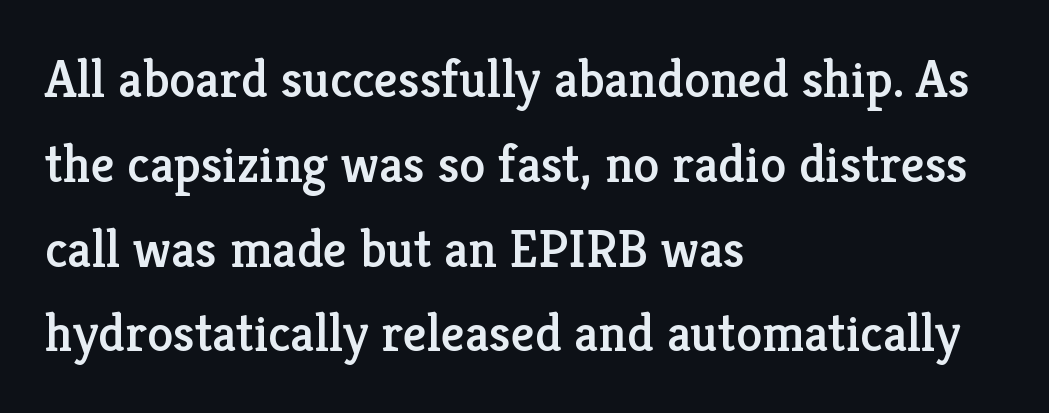
The image shows 53 px serif type, upright; set left-aligned, normal line spacing (1.6x), normal letter spacing, not underlined; low stroke contrast and a medium x-height.
